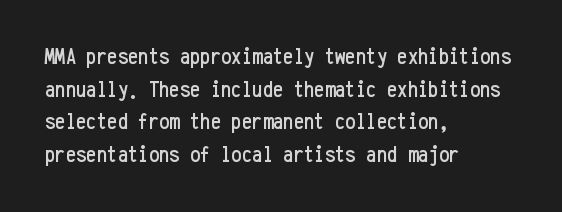
{"italic": "no", "underline": "no", "align": "left", "line_spacing": "normal", "line_spacing_ratio": 1.42, "letter_spacing": "normal", "letter_spacing_em": 0.0, "glyph_px": 23}
